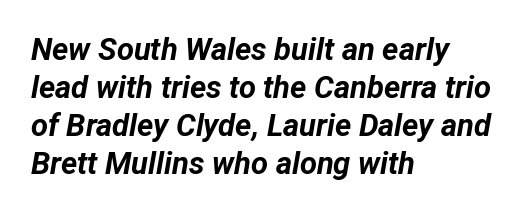
{"italic": "yes", "lean": "right", "slant_degrees": 12, "bold": "yes", "weight": "bold", "width": "normal", "stroke_contrast": "low", "x_height": "medium", "monospaced": "no", "underline": "no", "align": "left", "line_spacing_ratio": 1.23, "letter_spacing": "normal", "letter_spacing_em": 0.0, "glyph_px": 31}
